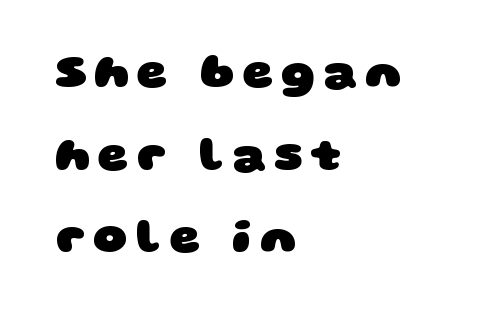
The face used here is a sans, in the tradition of grotesques and geometrics. All the whitespace from short lines collects on the right. You could not count columns in this text — the font is proportionally spaced. The baseline area is clear. Weight: bold.
